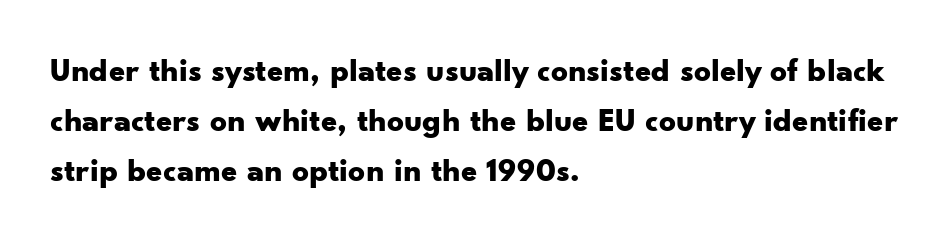
Nobody touched the tracking dial on this one. This sample uses a sans-serif face. Each line starts at the same left margin while the right side varies. Note the varied advance widths — an 'i' is clearly narrower than an 'm'. This sample keeps an unexceptional amount of space between lines. This is heavy type, rendered in bold.
